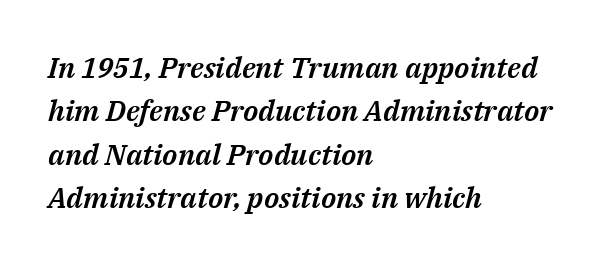
The image shows 29 px text type, italic (leaning right); set left-aligned, normal line spacing (1.5x), normal letter spacing, not underlined; medium stroke contrast and a medium x-height.
